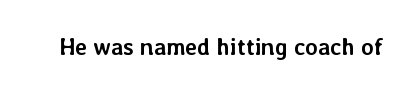
Notice how thick the strokes are: this is what a full bold looks like. In terms of letterspacing, this is plain default setting. The specimen omits any rule beneath the text block's lines. The lettering stays uniformly vertical, giving the passage a roman look.
